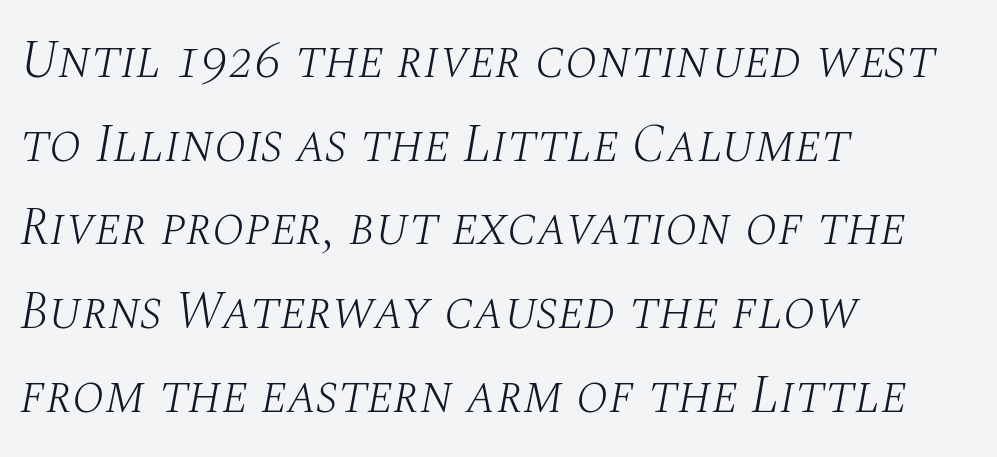
Q: Is the text bold? A: No.
Q: Is the text italic (slanted)? A: Yes, it leans right by about 10 degrees.
Q: Is the typeface a serif or a sans-serif typeface? A: Serif.
Q: Is the text underlined? A: No.
Q: How is the paragraph aligned? A: Left-aligned.
Q: Is the spacing between letters normal or unusually wide? A: Normal.
Q: Is the spacing between lines tight, normal or loose? A: Normal.
Q: Width (condensed, normal, or wide)? A: Normal.
Q: Stroke contrast? A: Medium.
Q: x-height? A: Large.
Q: Monospaced? A: No.
